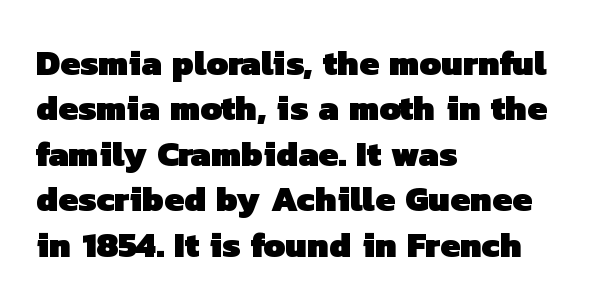
The image shows 35 px heavy sans-serif type; set left-aligned, normal line spacing (1.3x), normal letter spacing, not underlined; low stroke contrast and a medium x-height.
